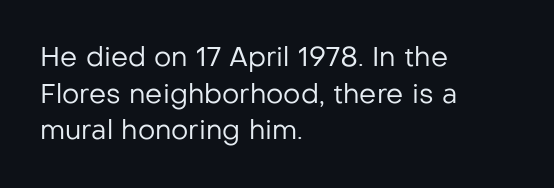
{"italic": "no", "bold": "no", "underline": "no", "align": "left", "line_spacing": "normal", "line_spacing_ratio": 1.36, "letter_spacing": "normal", "letter_spacing_em": 0.0, "glyph_px": 27}
